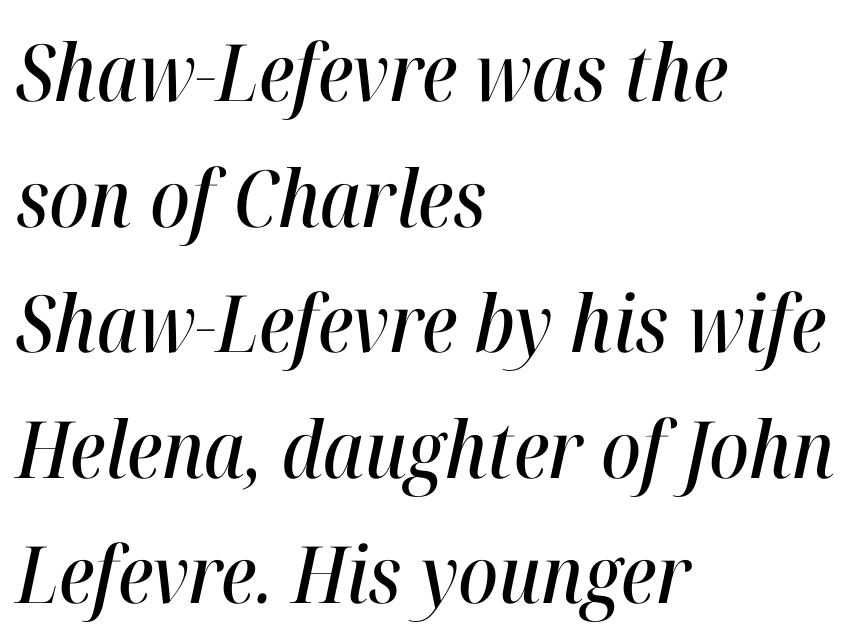
{"italic": "yes", "lean": "right", "slant_degrees": 12, "width": "condensed", "stroke_contrast": "high", "x_height": "medium", "monospaced": "no", "underline": "no", "align": "left", "line_spacing": "normal", "line_spacing_ratio": 1.59, "letter_spacing": "normal", "letter_spacing_em": 0.0, "glyph_px": 79}
